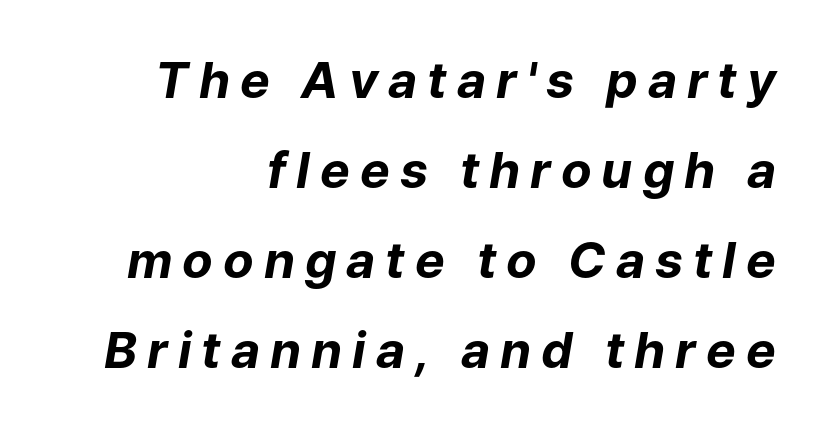
{"italic": "yes", "lean": "right", "slant_degrees": 9, "bold": "yes", "weight": "bold", "width": "normal", "stroke_contrast": "low", "x_height": "medium", "monospaced": "no", "underline": "no", "align": "right", "line_spacing_ratio": 1.8, "letter_spacing": "wide", "letter_spacing_em": 0.2, "glyph_px": 50}
